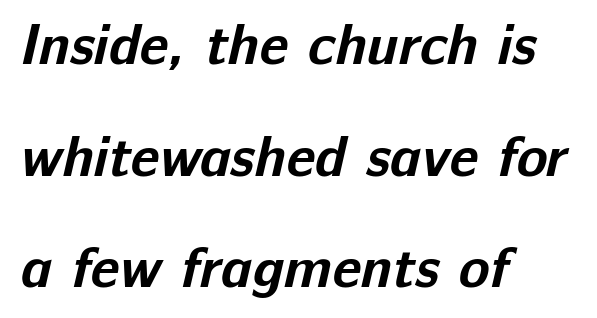
Q: Is the text bold? A: Yes.
Q: Is the typeface a serif or a sans-serif typeface? A: Sans-serif.
Q: Is the text underlined? A: No.
Q: How is the paragraph aligned? A: Left-aligned.
Q: Is the spacing between letters normal or unusually wide? A: Normal.
Q: Is the spacing between lines tight, normal or loose? A: Loose.
Q: Width (condensed, normal, or wide)? A: Normal.
Q: Stroke contrast? A: Low.
Q: x-height? A: Medium.
Q: Monospaced? A: No.
